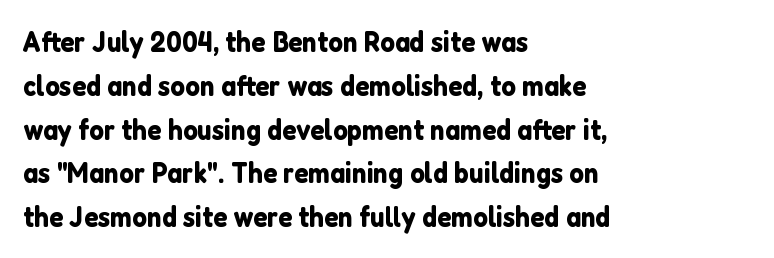
Q: Is the text italic (slanted)? A: No, it is upright.
Q: Is the typeface a serif or a sans-serif typeface? A: Sans-serif.
Q: Is the text underlined? A: No.
Q: How is the paragraph aligned? A: Left-aligned.
Q: Is the spacing between letters normal or unusually wide? A: Normal.
Q: Is the spacing between lines tight, normal or loose? A: Normal.
Q: Width (condensed, normal, or wide)? A: Normal.
Q: Stroke contrast? A: Low.
Q: x-height? A: Medium.
Q: Monospaced? A: No.
